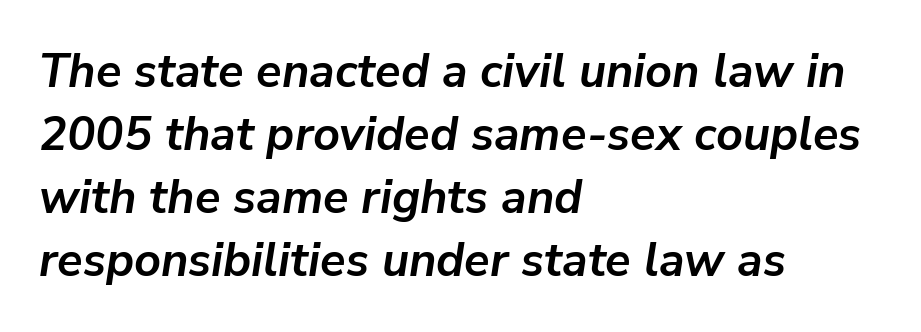
The rendering keeps characters at their native spacing. Character widths vary here, with narrow letters taking less room than wide ones. A bare baseline throughout the passage. Typesetter's note: full bold, strokes at maximum text heaviness. A typesetter would mark this as italic. This sample keeps an unexceptional amount of space between lines.
